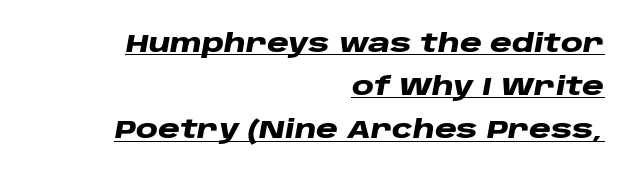
Q: Is the text bold? A: Yes.
Q: Is the text italic (slanted)? A: Yes, it leans right by about 10 degrees.
Q: Is the text underlined? A: Yes.
Q: How is the paragraph aligned? A: Right-aligned.
Q: Is the spacing between letters normal or unusually wide? A: Normal.
